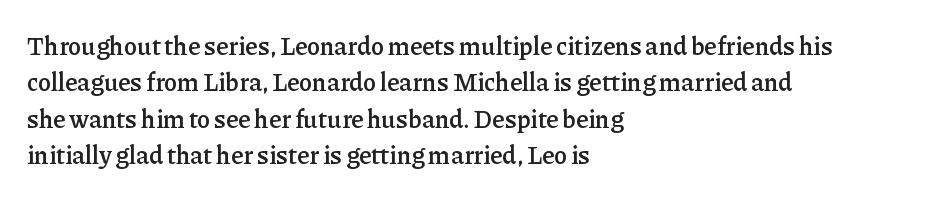
{"italic": "no", "bold": "semi", "underline": "no", "align": "left", "line_spacing": "normal", "line_spacing_ratio": 1.46, "letter_spacing": "normal", "letter_spacing_em": 0.0, "glyph_px": 25}
